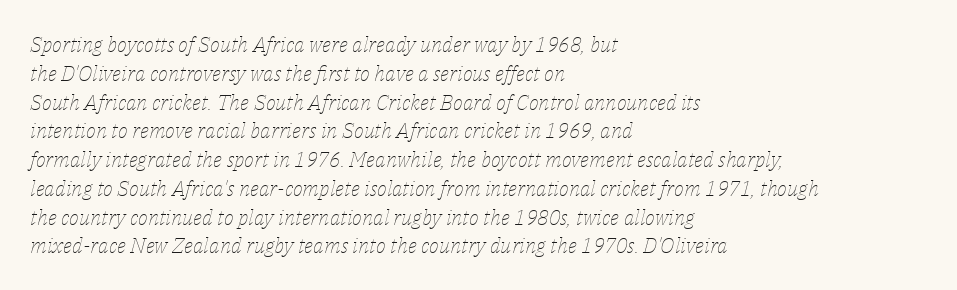
This rendering features lettering with no underline. Successive baselines arrive at the customary interval. Stroke thickness stays within the range of a standard reading face or lighter. The paragraph has a hard left edge and a soft right edge. Students, note that the glyphs here touch the page at normal intervals. Posture: slanted.
